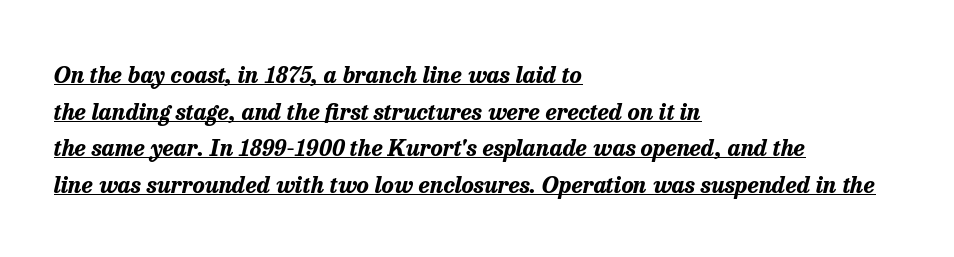
{"italic": "yes", "lean": "right", "slant_degrees": 13, "bold": "yes", "underline": "yes", "align": "left", "line_spacing": "normal", "line_spacing_ratio": 1.59, "letter_spacing": "normal", "letter_spacing_em": 0.0, "glyph_px": 23}
